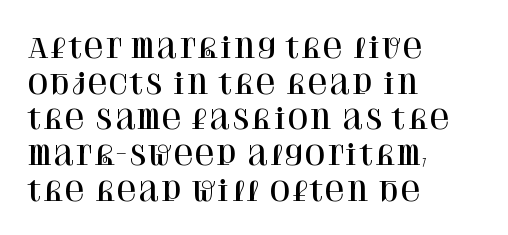
{"italic": "no", "underline": "no", "align": "left", "line_spacing": "normal", "line_spacing_ratio": 1.32, "letter_spacing": "normal", "letter_spacing_em": 0.0, "glyph_px": 27}
